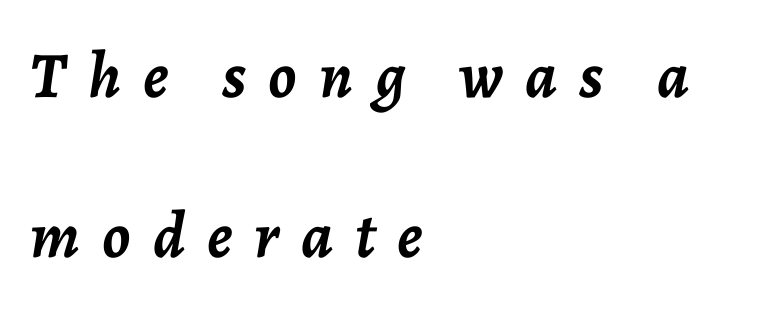
Q: Is the text bold? A: Yes.
Q: Is the text italic (slanted)? A: Yes, it leans right by about 7 degrees.
Q: Is the text underlined? A: No.
Q: How is the paragraph aligned? A: Left-aligned.
Q: Is the spacing between letters normal or unusually wide? A: Unusually wide.
Q: Is the spacing between lines tight, normal or loose? A: Loose.
Q: Width (condensed, normal, or wide)? A: Normal.
Q: Stroke contrast? A: Low.
Q: x-height? A: Medium.
Q: Monospaced? A: No.
